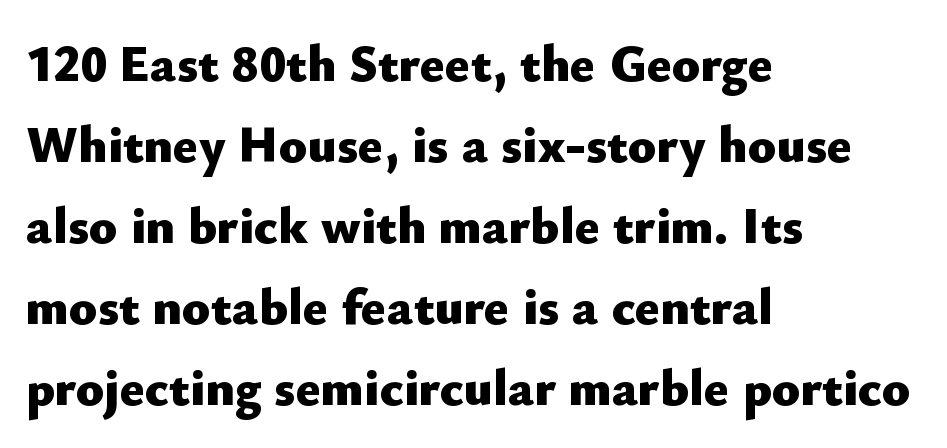
The image shows 52 px heavy sans-serif type, upright; set left-aligned, normal line spacing (1.56x), normal letter spacing, not underlined; low stroke contrast and a small x-height.
